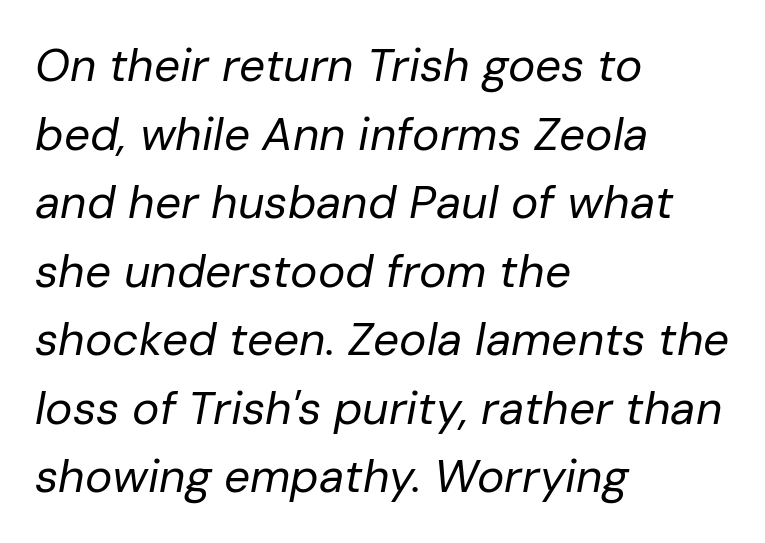
The face used here is rendered with its standard letterfit. Do the characters align in a grid? No, the font is proportional. The cut favours lightness, reaching ordinary text weight at its darkest. Normally led — the rows are evenly, conventionally spaced. Check the space under the baseline: it is left empty. If you drew a line through each stem, it would be angled.
